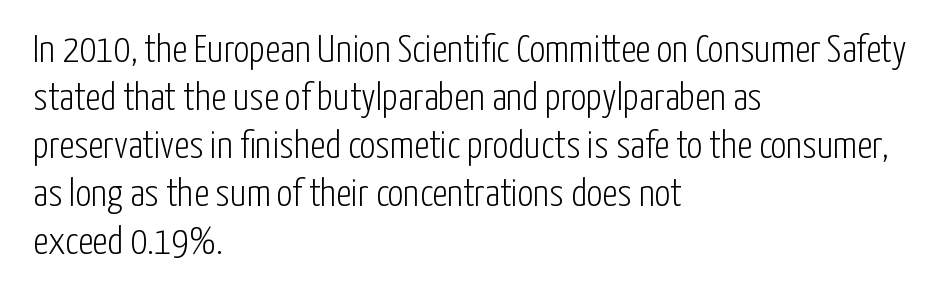
The image shows 39 px light, condensed sans-serif type, upright; set left-aligned, line spacing 1.23x, normal letter spacing, not underlined; low stroke contrast and a medium x-height.
